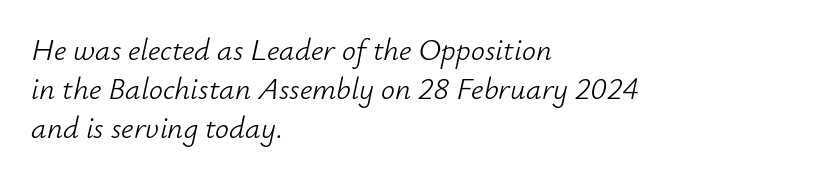
{"italic": "yes", "lean": "right", "slant_degrees": 12, "bold": "no", "weight": "light", "width": "normal", "stroke_contrast": "low", "x_height": "small", "monospaced": "no", "underline": "no", "align": "left", "line_spacing": "normal", "line_spacing_ratio": 1.26, "letter_spacing": "normal", "letter_spacing_em": 0.0, "glyph_px": 31}
